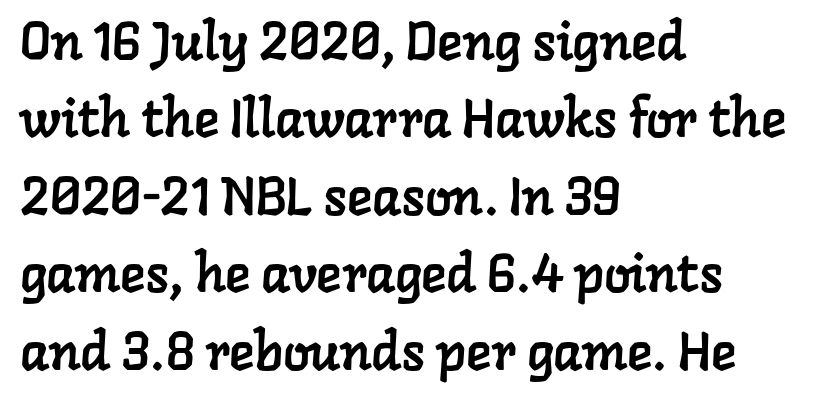
Q: Is the typeface a serif or a sans-serif typeface? A: Serif.
Q: Is the text underlined? A: No.
Q: How is the paragraph aligned? A: Left-aligned.
Q: Is the spacing between letters normal or unusually wide? A: Normal.
Q: Is the spacing between lines tight, normal or loose? A: Normal.
Q: Width (condensed, normal, or wide)? A: Normal.
Q: Stroke contrast? A: Low.
Q: x-height? A: Medium.
Q: Monospaced? A: No.
